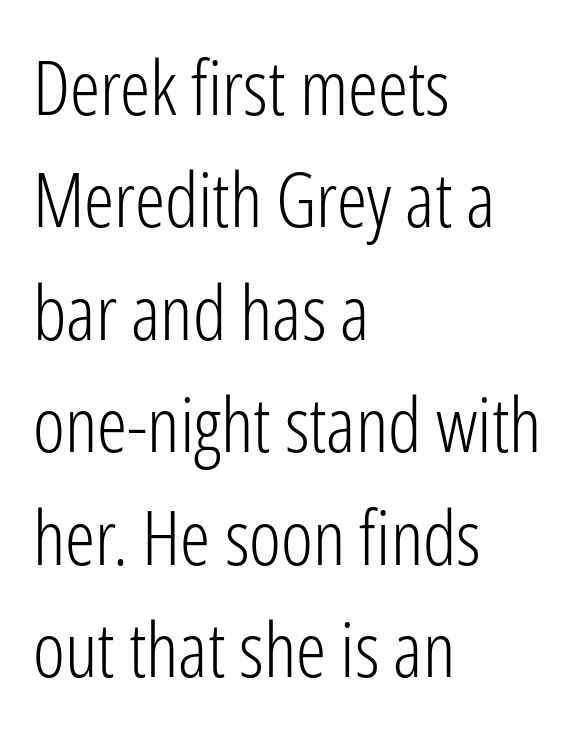
The image shows 76 px light, condensed sans-serif type, upright; set left-aligned, normal line spacing (1.48x), normal letter spacing, not underlined; low stroke contrast and a medium x-height.
